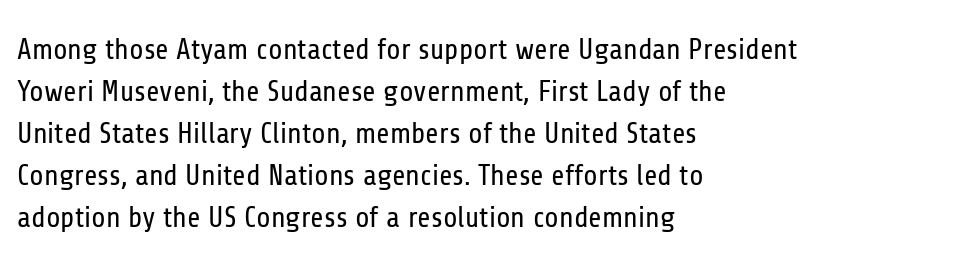
The type is set solid horizontally, with unmodified tracking. Look at the bottom of the vertical strokes: they stop flat, with no serifs. Regular leading. The face used here is proportionally spaced, like ordinary book or web type. Weight class: somewhere from thin through regular. In CSS terms this would be text-align: left.
